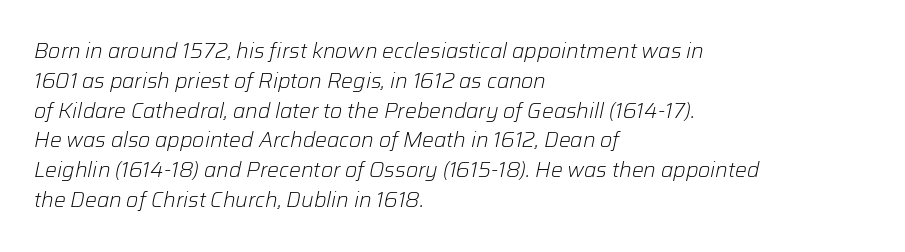
The image shows 21 px text type, italic (leaning right); set left-aligned, normal line spacing (1.42x), normal letter spacing, not underlined.
